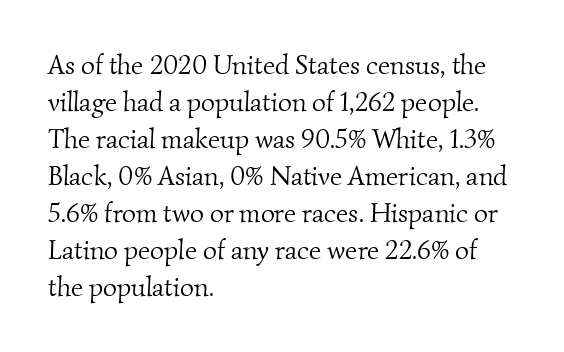
{"bold": "no", "underline": "no", "align": "left", "line_spacing": "normal", "line_spacing_ratio": 1.37, "letter_spacing": "normal", "letter_spacing_em": 0.0, "glyph_px": 27}
